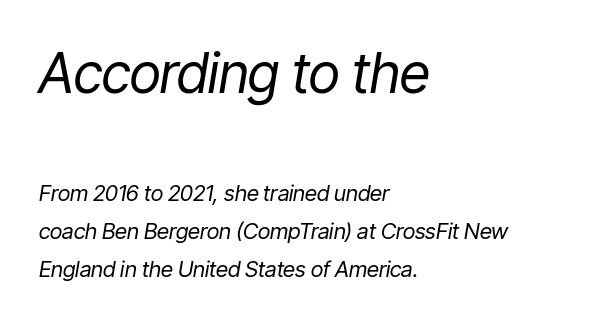
Line beginnings align vertically; line endings do not. The letters are slanted; this is an italic face. You get the large type first, then a drop to smaller type. No extra tracking has been applied to these lines. Anything drawn beneath the words? Only blank space.
